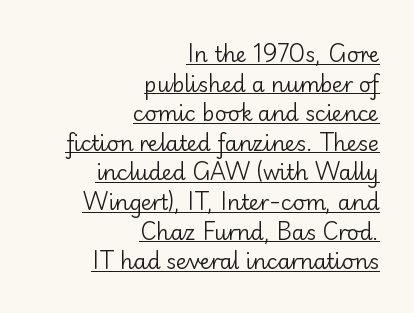
Q: Is the text bold? A: No.
Q: Is the text italic (slanted)? A: No, it is upright.
Q: Is the text underlined? A: Yes.
Q: How is the paragraph aligned? A: Right-aligned.
Q: Is the spacing between letters normal or unusually wide? A: Normal.
Q: Is the spacing between lines tight, normal or loose? A: Normal.
